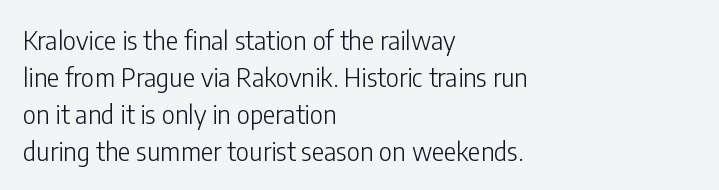
Q: Is the text bold? A: No.
Q: Is the text italic (slanted)? A: No, it is upright.
Q: Is the text underlined? A: No.
Q: How is the paragraph aligned? A: Left-aligned.
Q: Is the spacing between letters normal or unusually wide? A: Normal.
Q: Is the spacing between lines tight, normal or loose? A: Normal.
